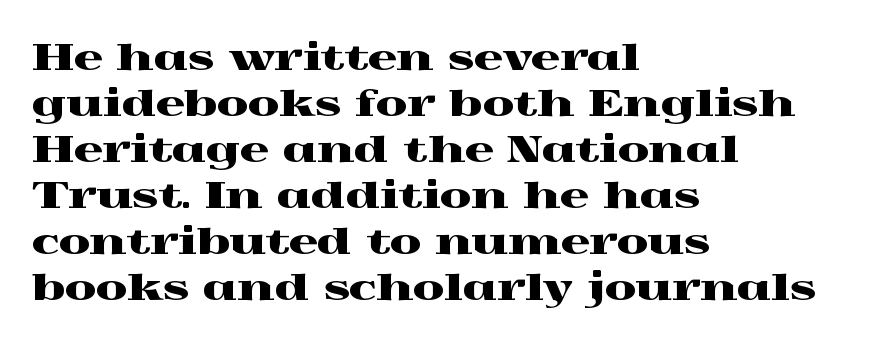
Q: Is the text italic (slanted)? A: No, it is upright.
Q: Is the typeface a serif or a sans-serif typeface? A: Serif.
Q: Is the text underlined? A: No.
Q: How is the paragraph aligned? A: Left-aligned.
Q: Is the spacing between letters normal or unusually wide? A: Normal.
Q: Is the spacing between lines tight, normal or loose? A: Normal.
Q: Width (condensed, normal, or wide)? A: Wide.
Q: x-height? A: Medium.
Q: Monospaced? A: No.
